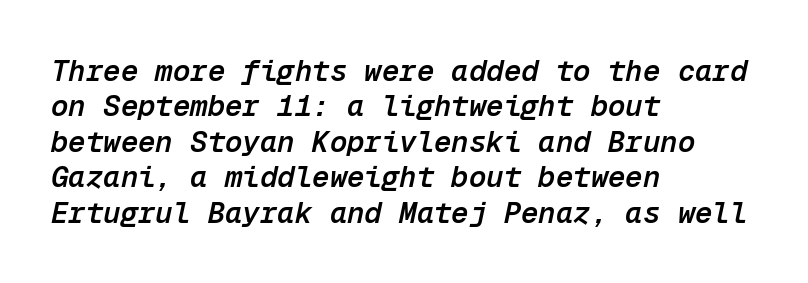
The image shows 29 px semibold type, italic (leaning right), monospaced; set left-aligned, line spacing 1.22x, normal letter spacing, not underlined; low stroke contrast and a medium x-height.
